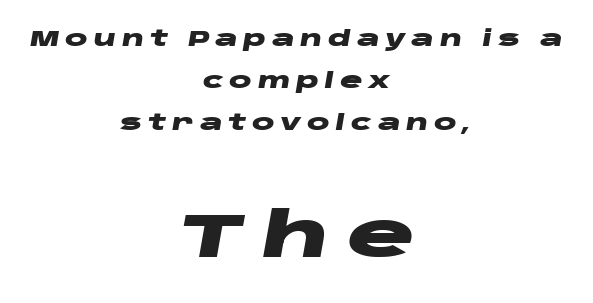
Q: Is the text bold? A: Yes.
Q: Is the text italic (slanted)? A: Yes, it leans right by about 10 degrees.
Q: Is the text underlined? A: No.
Q: How is the paragraph aligned? A: Centered.
Q: Is the spacing between letters normal or unusually wide? A: Unusually wide.
Q: Is the spacing between lines tight, normal or loose? A: Loose.
Q: Which block of text is set in a larger size, the first (top) or the second (bottom)? A: The second (bottom) one.
Q: Width (condensed, normal, or wide)? A: Wide.
Q: Stroke contrast? A: Low.
Q: x-height? A: Large.
Q: Monospaced? A: No.
